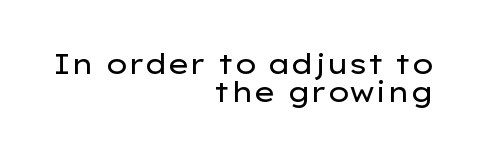
{"serif": "no", "italic": "no", "bold": "no", "weight": "regular", "width": "wide", "stroke_contrast": "low", "x_height": "medium", "monospaced": "no", "underline": "no", "align": "right", "line_spacing": "tight", "line_spacing_ratio": 1.01, "letter_spacing": "normal", "letter_spacing_em": 0.0, "glyph_px": 28}
